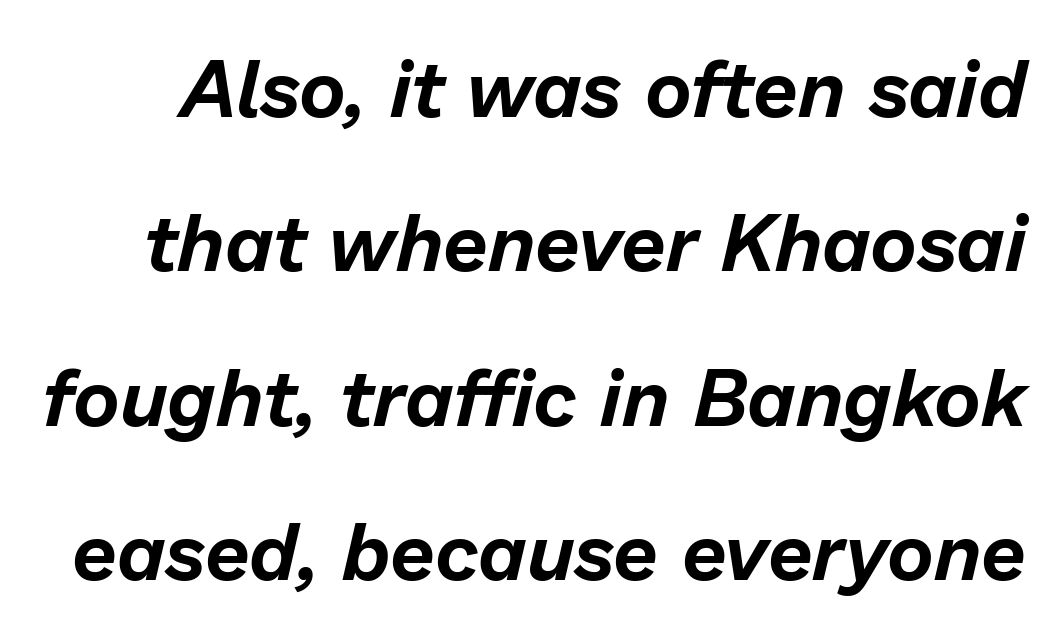
{"italic": "yes", "lean": "right", "slant_degrees": 13, "width": "normal", "stroke_contrast": "low", "x_height": "medium", "monospaced": "no", "underline": "no", "line_spacing": "loose", "line_spacing_ratio": 1.93, "letter_spacing": "normal", "letter_spacing_em": 0.0, "glyph_px": 80}
